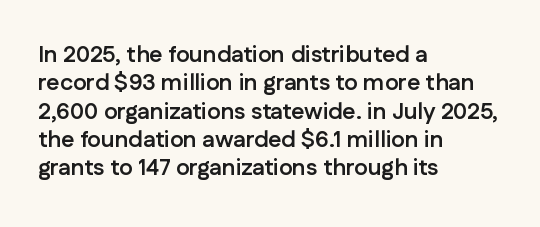
Q: Is the text bold? A: Yes.
Q: Is the text italic (slanted)? A: No, it is upright.
Q: Is the text underlined? A: No.
Q: How is the paragraph aligned? A: Left-aligned.
Q: Is the spacing between letters normal or unusually wide? A: Normal.
